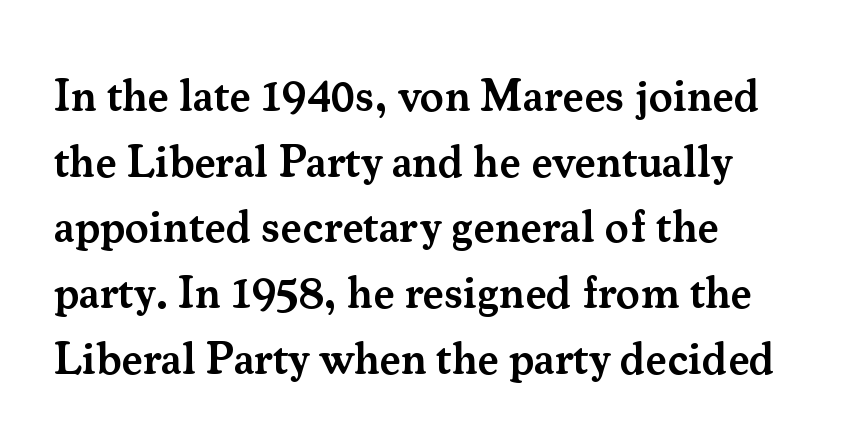
Q: Is the text bold? A: Semi-bold.
Q: Is the text italic (slanted)? A: No, it is upright.
Q: Is the typeface a serif or a sans-serif typeface? A: Serif.
Q: Is the text underlined? A: No.
Q: How is the paragraph aligned? A: Left-aligned.
Q: Is the spacing between letters normal or unusually wide? A: Normal.
Q: Is the spacing between lines tight, normal or loose? A: Normal.
Q: Width (condensed, normal, or wide)? A: Normal.
Q: Stroke contrast? A: Medium.
Q: x-height? A: Small.
Q: Monospaced? A: No.
